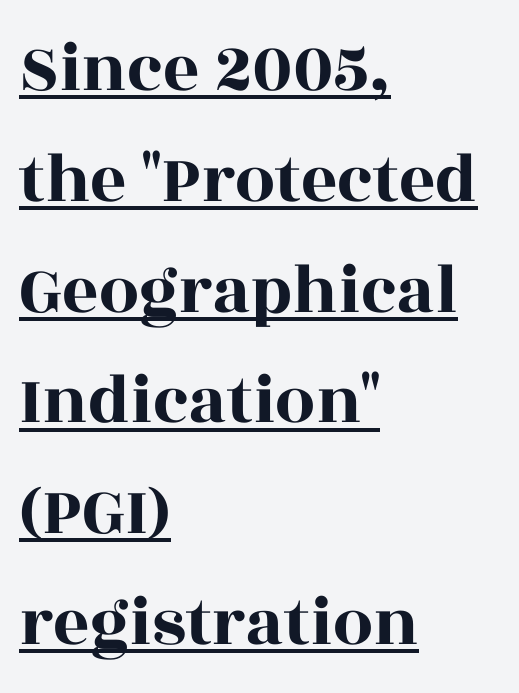
{"serif": "yes", "italic": "no", "width": "wide", "x_height": "large", "monospaced": "no", "underline": "yes", "align": "left", "line_spacing": "normal", "line_spacing_ratio": 1.56, "letter_spacing": "normal", "letter_spacing_em": 0.0, "glyph_px": 71}
